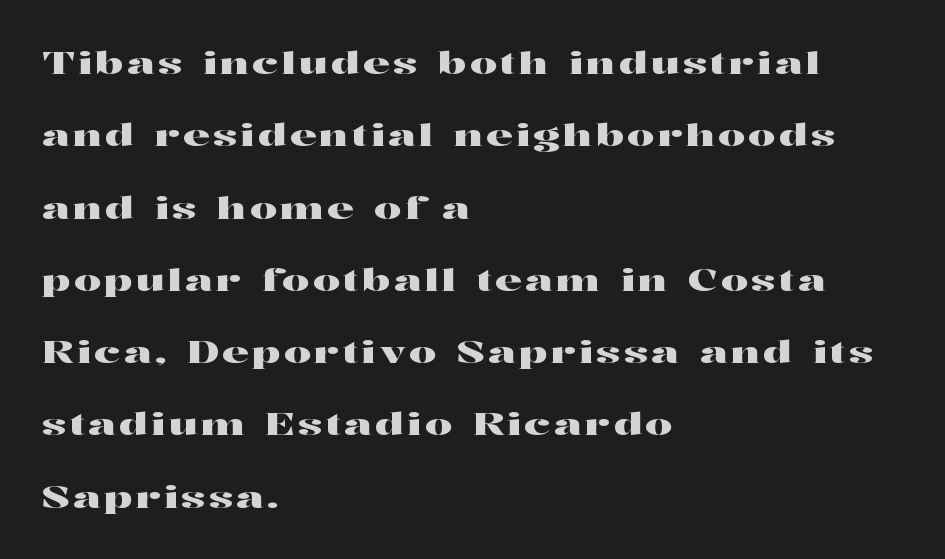
Q: Is the text italic (slanted)? A: No, it is upright.
Q: Is the typeface a serif or a sans-serif typeface? A: Serif.
Q: Is the text underlined? A: No.
Q: How is the paragraph aligned? A: Left-aligned.
Q: Is the spacing between lines tight, normal or loose? A: Loose.
Q: Width (condensed, normal, or wide)? A: Wide.
Q: Stroke contrast? A: High.
Q: x-height? A: Medium.
Q: Monospaced? A: No.
